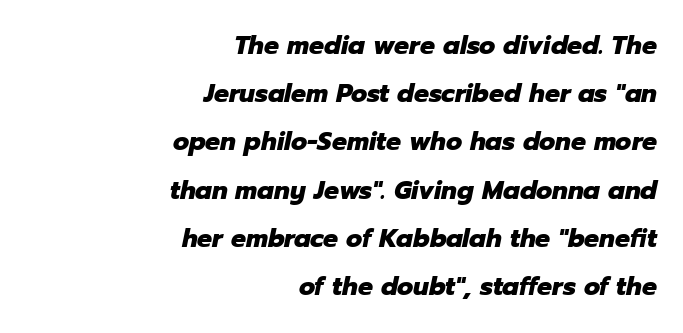
These words are printed bold, with thick strokes throughout. A flush-right, rag-left setting is used for this passage. The space between consecutive lines is lavish. Words appear dense and cohesive because spacing is normal. Posture: slanted. Type without underlining.
